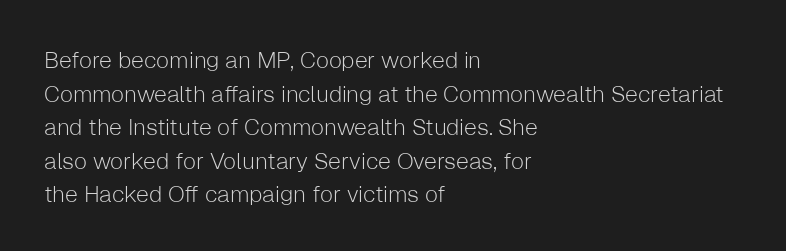
{"italic": "no", "bold": "no", "underline": "no", "align": "left", "line_spacing": "normal", "line_spacing_ratio": 1.46, "letter_spacing": "normal", "letter_spacing_em": 0.0, "glyph_px": 23}
